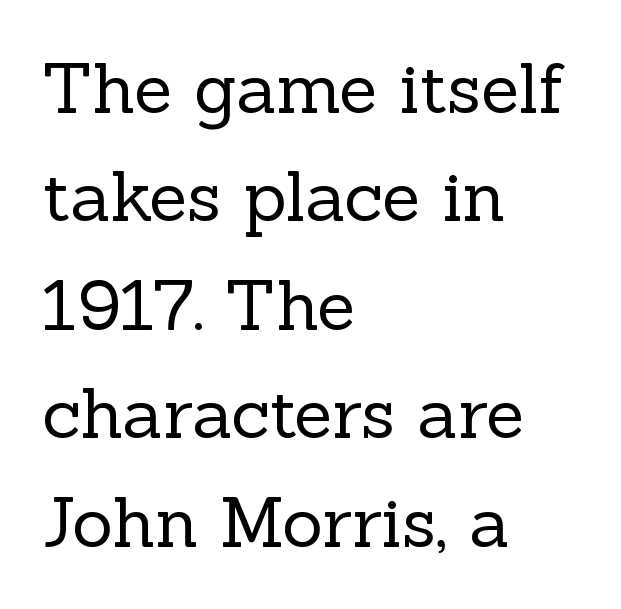
Q: Is the text bold? A: No.
Q: Is the text italic (slanted)? A: No, it is upright.
Q: Is the typeface a serif or a sans-serif typeface? A: Serif.
Q: Is the text underlined? A: No.
Q: How is the paragraph aligned? A: Left-aligned.
Q: Is the spacing between letters normal or unusually wide? A: Normal.
Q: Is the spacing between lines tight, normal or loose? A: Normal.
Q: Width (condensed, normal, or wide)? A: Normal.
Q: x-height? A: Medium.
Q: Monospaced? A: No.
